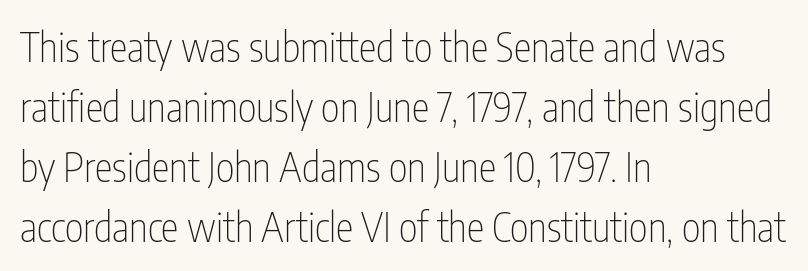
The image shows 40 px thin, condensed sans-serif type, upright; set left-aligned, normal line spacing (1.5x), normal letter spacing, not underlined; low stroke contrast and a medium x-height.
